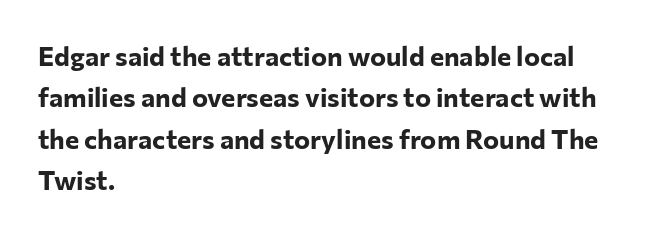
The image shows 27 px bold type, upright; set left-aligned, normal line spacing (1.53x), normal letter spacing, not underlined.
